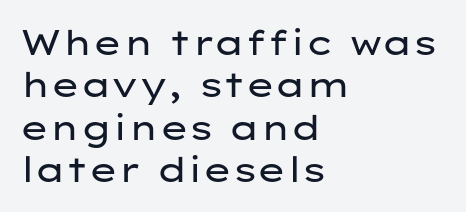
{"serif": "no", "italic": "no", "bold": "no", "weight": "regular", "width": "wide", "stroke_contrast": "low", "x_height": "medium", "monospaced": "no", "underline": "no", "align": "left", "line_spacing_ratio": 1.21, "letter_spacing": "normal", "letter_spacing_em": 0.0, "glyph_px": 35}
